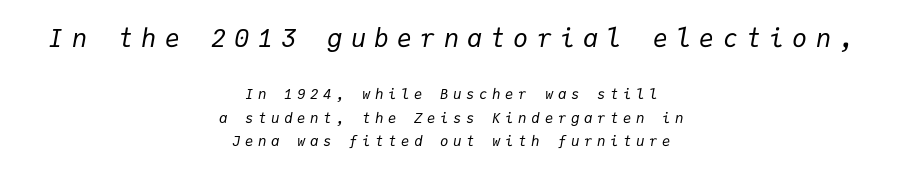
If you folded the block vertically in half, each line would mirror itself in length. Plain, unruled lines of type. Ink coverage per letter is moderate at most. Is there much room between lines? A standard amount, neither cramped nor airy.
